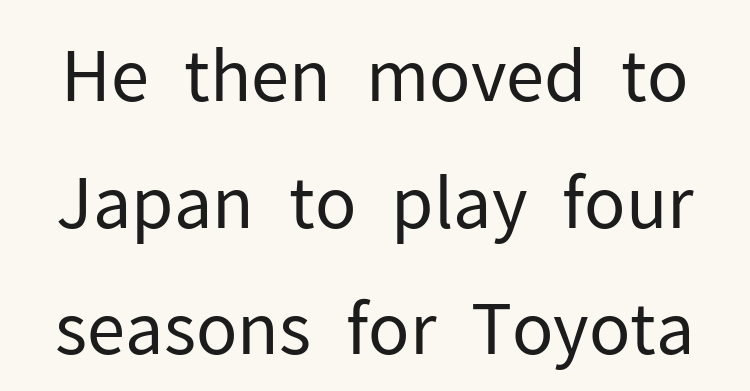
Spacing verdict: proportional, widths tailored to each character. The strip under each line holds only bare page. Tracking value appears to be zero — textbook default spacing. What kind of face is this? One without serifs — a sans.
